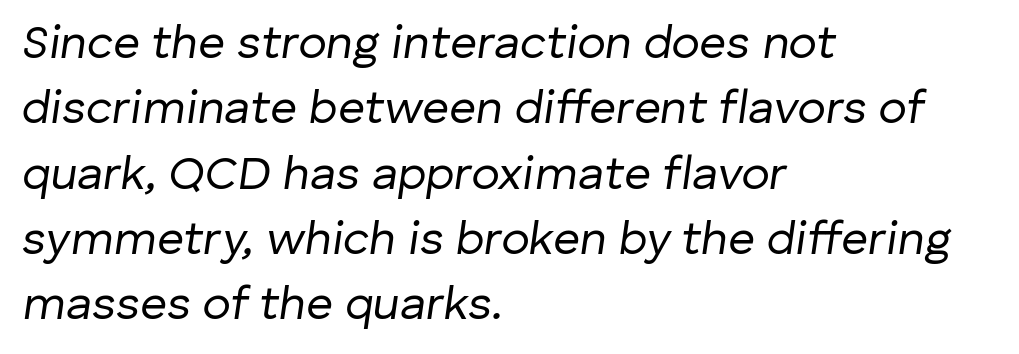
Q: Is the text bold? A: No.
Q: Is the text italic (slanted)? A: Yes, it leans right by about 8 degrees.
Q: Is the text underlined? A: No.
Q: How is the paragraph aligned? A: Left-aligned.
Q: Is the spacing between letters normal or unusually wide? A: Normal.
Q: Is the spacing between lines tight, normal or loose? A: Normal.
Q: Width (condensed, normal, or wide)? A: Normal.
Q: Stroke contrast? A: Low.
Q: x-height? A: Medium.
Q: Monospaced? A: No.
